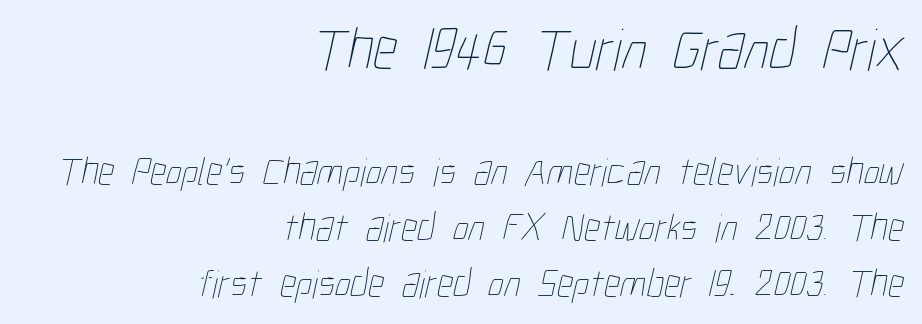
Q: Is the text bold? A: No.
Q: Is the text underlined? A: No.
Q: How is the paragraph aligned? A: Right-aligned.
Q: Is the spacing between letters normal or unusually wide? A: Normal.
Q: Is the spacing between lines tight, normal or loose? A: Normal.
Q: Which block of text is set in a larger size, the first (top) or the second (bottom)? A: The first (top) one.
Q: Width (condensed, normal, or wide)? A: Condensed.
Q: Stroke contrast? A: Low.
Q: x-height? A: Medium.
Q: Monospaced? A: No.
